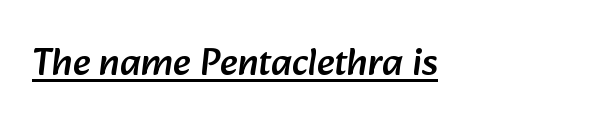
{"serif": "no", "width": "normal", "stroke_contrast": "low", "x_height": "medium", "monospaced": "no", "underline": "yes", "align": "left", "letter_spacing": "normal", "letter_spacing_em": 0.0, "glyph_px": 39}
